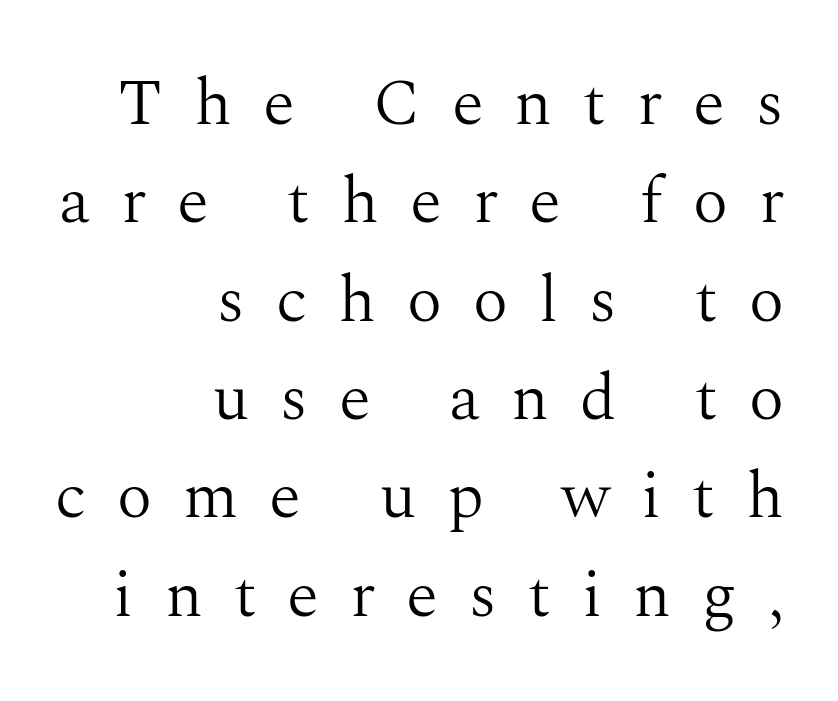
The ragged edge is on the left, which tells us the setting is flush right. Check where the strokes stop: tiny serifs finish them off. The font's upright variant was chosen for this text. The passage shown has open, widely tracked lettering throughout. Each letter keeps its own natural width here, so spacing adapts to shape. The strip under each line holds only bare page.
